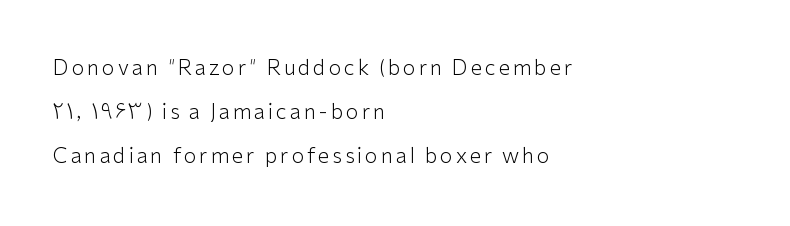
Upright lettering throughout. Each new line begins a long way beneath the previous one. Left-aligned paragraph, ragged on the right. This reads as an unemphasized weight, regular at the heaviest.
